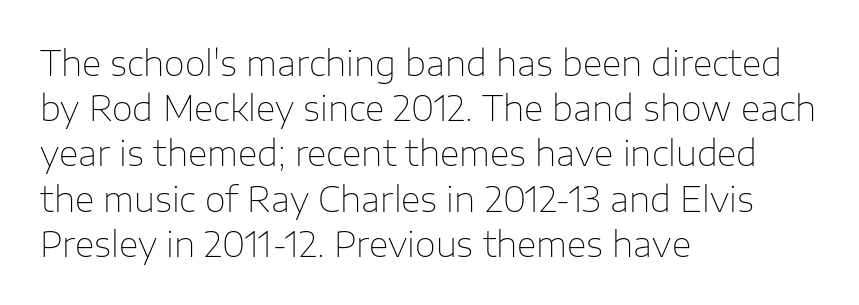
There is no visible air inserted between adjacent glyphs. Caption: face not bold, strokes unweighted. Each letter keeps its own natural width here, so spacing adapts to shape. The specimen omits any rule beneath the text block's lines. Regarding serifs, this sample does without them. Line starts are locked; line ends wander.
